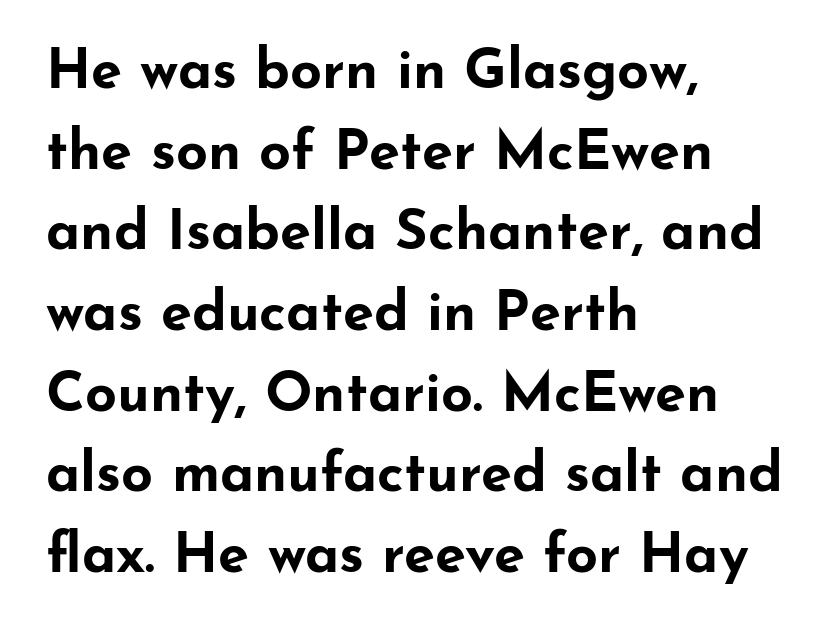
The image shows 56 px bold, wide sans-serif type, upright; set left-aligned, normal line spacing (1.44x), normal letter spacing, not underlined; low stroke contrast and a small x-height.
